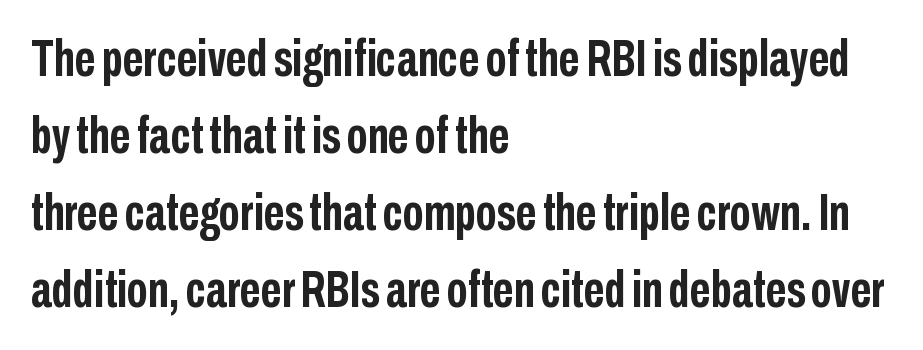
Q: Is the text bold? A: Yes.
Q: Is the text italic (slanted)? A: No, it is upright.
Q: Is the typeface a serif or a sans-serif typeface? A: Sans-serif.
Q: Is the text underlined? A: No.
Q: How is the paragraph aligned? A: Left-aligned.
Q: Is the spacing between letters normal or unusually wide? A: Normal.
Q: Is the spacing between lines tight, normal or loose? A: Normal.
Q: Width (condensed, normal, or wide)? A: Condensed.
Q: Stroke contrast? A: Low.
Q: x-height? A: Medium.
Q: Monospaced? A: No.
